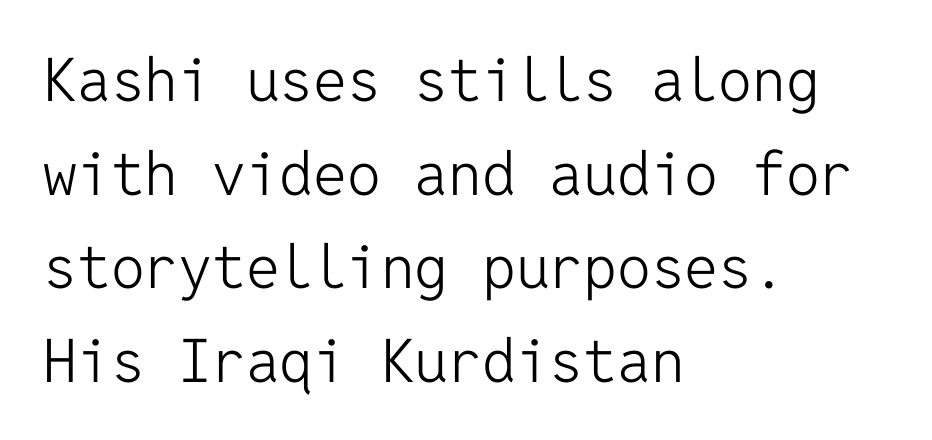
Note the uniform advance width — an 'i' takes as much space as an 'm'. Classification — sans serif. Counters stay open thanks to moderate or lighter strokes. Bare-footed words on every line.
